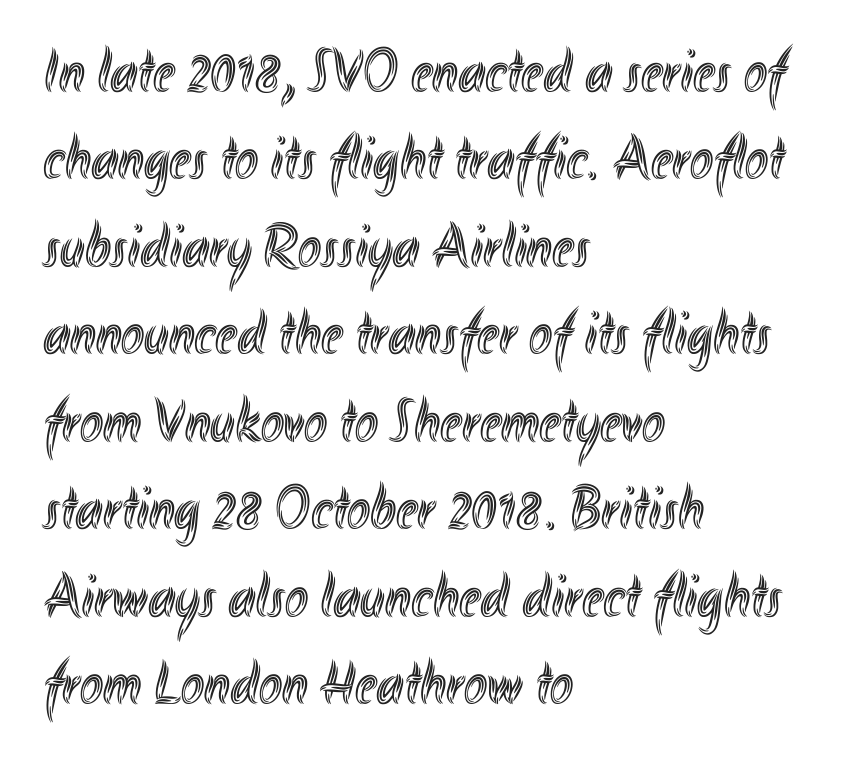
Q: Is the text italic (slanted)? A: Yes.
Q: Is the text underlined? A: No.
Q: How is the paragraph aligned? A: Left-aligned.
Q: Is the spacing between letters normal or unusually wide? A: Normal.
Q: Is the spacing between lines tight, normal or loose? A: Normal.
Q: Width (condensed, normal, or wide)? A: Condensed.
Q: x-height? A: Small.
Q: Monospaced? A: No.
